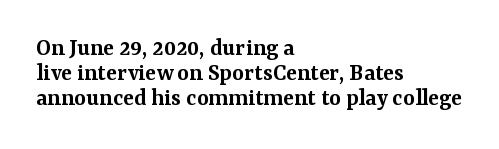
Q: Is the text bold? A: Semi-bold.
Q: Is the text italic (slanted)? A: No, it is upright.
Q: Is the text underlined? A: No.
Q: How is the paragraph aligned? A: Left-aligned.
Q: Is the spacing between letters normal or unusually wide? A: Normal.
Q: Is the spacing between lines tight, normal or loose? A: Tight.
